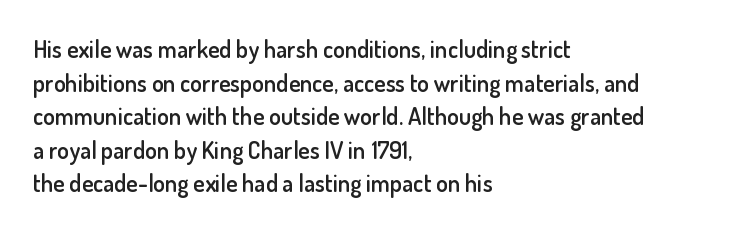
Q: Is the text bold? A: Semi-bold.
Q: Is the text italic (slanted)? A: No, it is upright.
Q: Is the text underlined? A: No.
Q: How is the paragraph aligned? A: Left-aligned.
Q: Is the spacing between letters normal or unusually wide? A: Normal.
Q: Is the spacing between lines tight, normal or loose? A: Normal.
